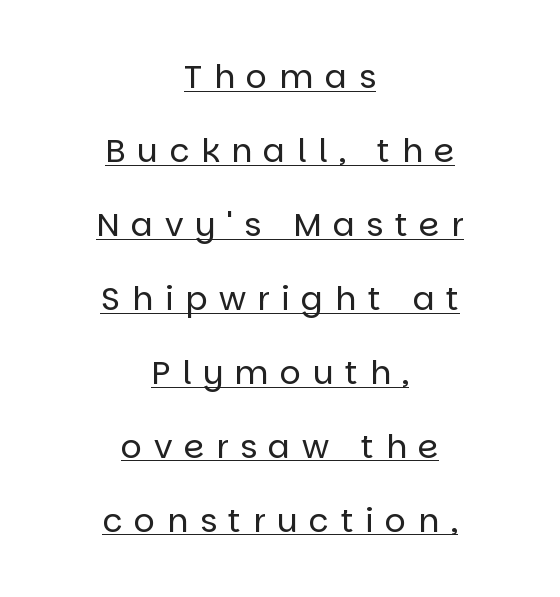
{"serif": "no", "italic": "no", "bold": "no", "weight": "regular", "width": "normal", "stroke_contrast": "low", "x_height": "large", "monospaced": "no", "underline": "yes", "align": "center", "line_spacing": "loose", "line_spacing_ratio": 2.24, "letter_spacing": "wide", "letter_spacing_em": 0.35, "glyph_px": 33}
